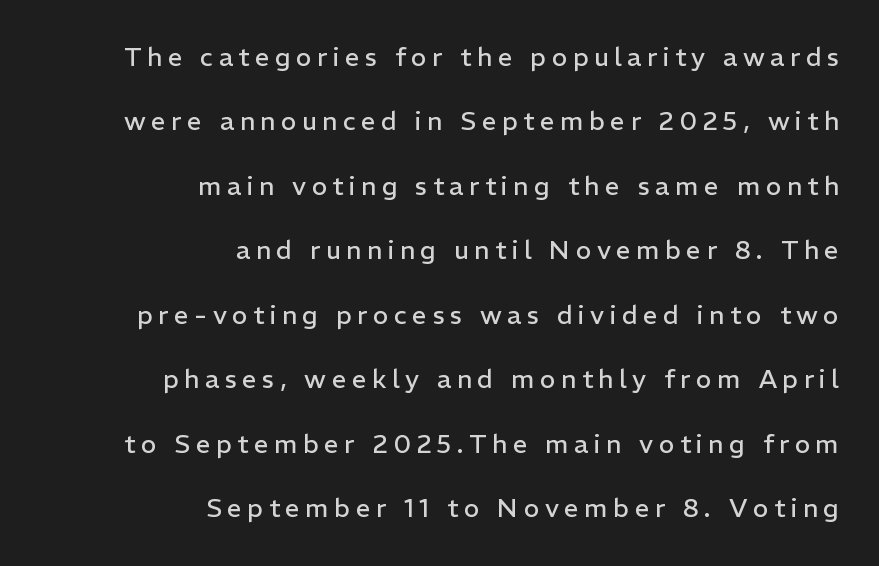
The image shows 26 px text type, upright; set right-aligned, loose line spacing (2.48x), unusually wide letter spacing (+0.21 em), not underlined.
